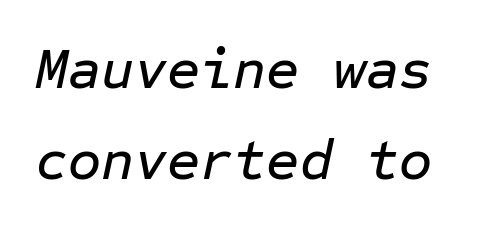
{"italic": "yes", "lean": "right", "slant_degrees": 12, "width": "normal", "stroke_contrast": "low", "x_height": "medium", "monospaced": "yes", "underline": "no", "line_spacing": "normal", "line_spacing_ratio": 1.6, "letter_spacing": "normal", "letter_spacing_em": 0.0, "glyph_px": 57}
